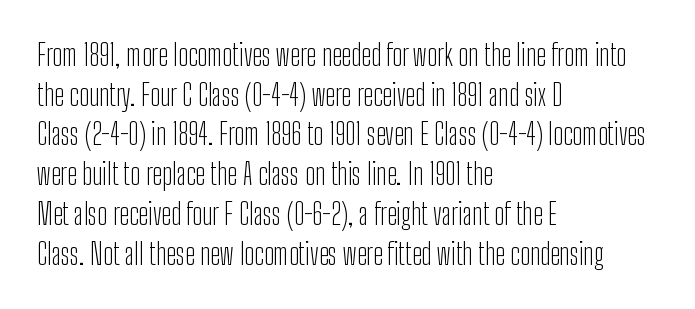
Q: Is the text bold? A: No.
Q: Is the text italic (slanted)? A: No, it is upright.
Q: Is the typeface a serif or a sans-serif typeface? A: Sans-serif.
Q: Is the text underlined? A: No.
Q: How is the paragraph aligned? A: Left-aligned.
Q: Is the spacing between letters normal or unusually wide? A: Normal.
Q: Is the spacing between lines tight, normal or loose? A: Normal.
Q: Width (condensed, normal, or wide)? A: Condensed.
Q: Stroke contrast? A: Low.
Q: x-height? A: Medium.
Q: Monospaced? A: No.
